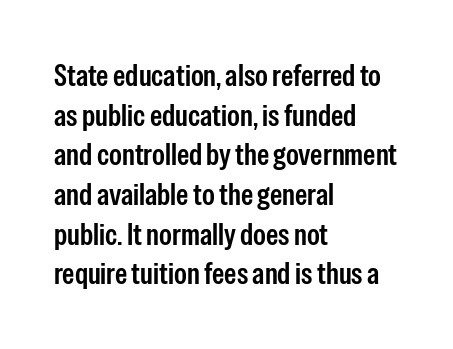
These lines are composed in type without serifs. If you drew a ruler down the left edge, every line would touch it. The axis of the letterforms is exactly vertical. The strokes are fattened partway — semibold, not bold. The letters sit at their default tracking, neither squeezed nor spread. Reading down the column, the eye jumps a familiar distance to each next line.
